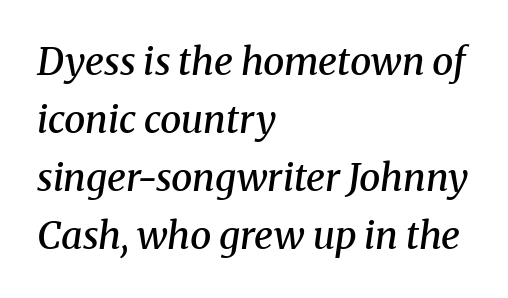
Q: Is the text bold? A: Semi-bold.
Q: Is the text italic (slanted)? A: Yes, it leans right by about 8 degrees.
Q: Is the typeface a serif or a sans-serif typeface? A: Serif.
Q: Is the text underlined? A: No.
Q: How is the paragraph aligned? A: Left-aligned.
Q: Is the spacing between letters normal or unusually wide? A: Normal.
Q: Is the spacing between lines tight, normal or loose? A: Normal.
Q: Width (condensed, normal, or wide)? A: Normal.
Q: Stroke contrast? A: Medium.
Q: x-height? A: Medium.
Q: Monospaced? A: No.
